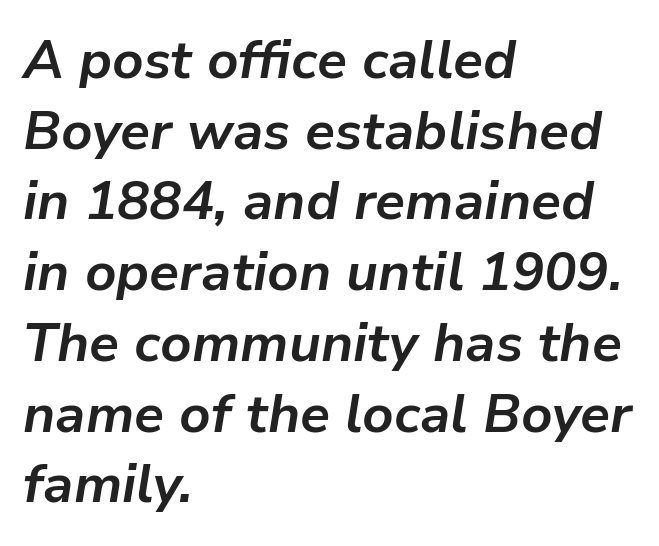
Whoever set this chose a conventional vertical rhythm. The passage shown is not underscored anywhere. What stands out about the letter spacing? Nothing — it is the standard amount. These words are printed bold, with thick strokes throughout. Here the designer chose a conventional face with non-uniform glyph widths. Tall strokes in this sample are angled rather than plumb.
